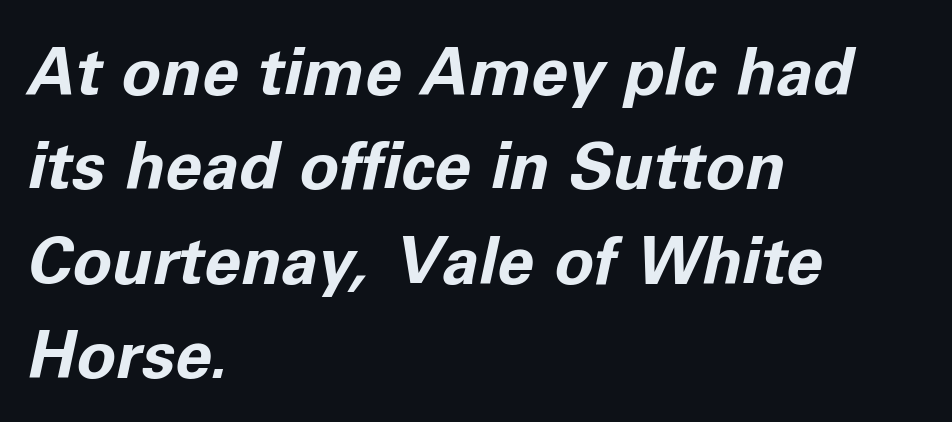
{"italic": "yes", "lean": "right", "slant_degrees": 11, "bold": "yes", "weight": "bold", "width": "normal", "stroke_contrast": "low", "x_height": "medium", "monospaced": "no", "underline": "no", "align": "left", "line_spacing": "normal", "line_spacing_ratio": 1.43, "letter_spacing": "normal", "letter_spacing_em": 0.0, "glyph_px": 66}
